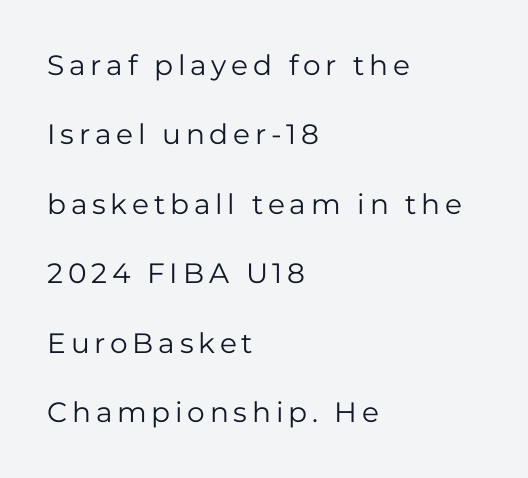
{"serif": "no", "italic": "no", "bold": "no", "weight": "regular", "width": "normal", "stroke_contrast": "low", "x_height": "medium", "monospaced": "no", "underline": "no", "align": "left", "line_spacing": "loose", "line_spacing_ratio": 2.48, "glyph_px": 28}
